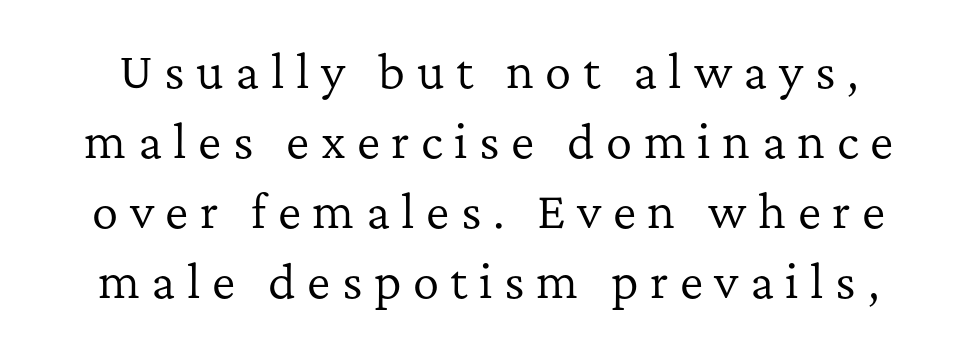
{"serif": "yes", "italic": "no", "bold": "no", "weight": "regular", "width": "normal", "stroke_contrast": "low", "x_height": "medium", "monospaced": "no", "underline": "no", "line_spacing": "normal", "line_spacing_ratio": 1.59, "letter_spacing": "wide", "letter_spacing_em": 0.26, "glyph_px": 44}
